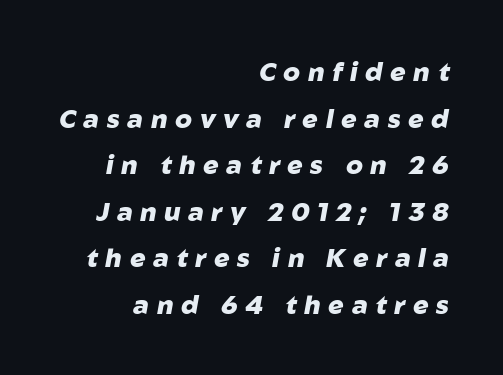
{"italic": "yes", "lean": "right", "slant_degrees": 10, "bold": "yes", "underline": "no", "align": "right", "line_spacing_ratio": 1.79, "letter_spacing": "wide", "letter_spacing_em": 0.29, "glyph_px": 26}
